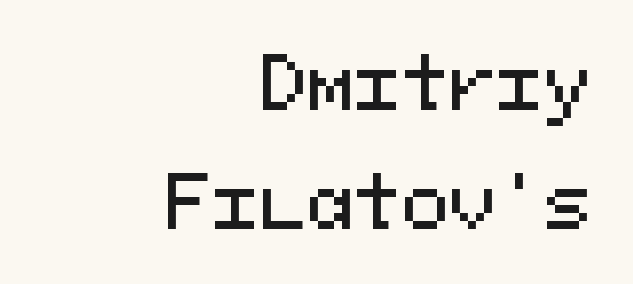
The image shows 71 px sans-serif type, upright, monospaced; set right-aligned, normal line spacing (1.67x), normal letter spacing, not underlined; medium stroke contrast and a medium x-height.
